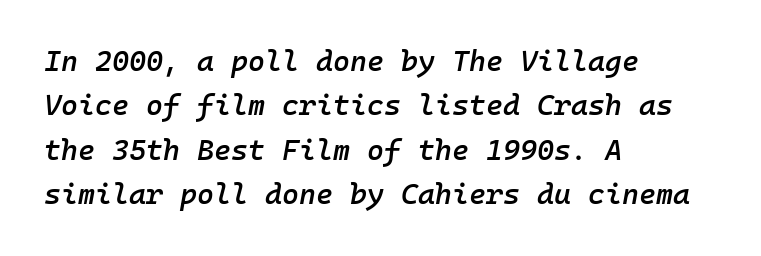
Q: Is the text bold? A: Semi-bold.
Q: Is the text italic (slanted)? A: Yes, it leans right by about 10 degrees.
Q: Is the text underlined? A: No.
Q: How is the paragraph aligned? A: Left-aligned.
Q: Is the spacing between letters normal or unusually wide? A: Normal.
Q: Is the spacing between lines tight, normal or loose? A: Normal.
Q: Width (condensed, normal, or wide)? A: Normal.
Q: Stroke contrast? A: Low.
Q: x-height? A: Medium.
Q: Monospaced? A: Yes.
